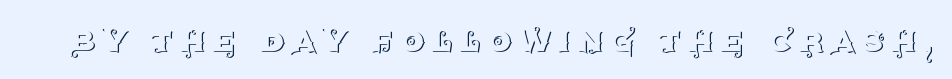
The image shows 39 px thin serif type, upright; set not underlined; medium stroke contrast and a large x-height.
